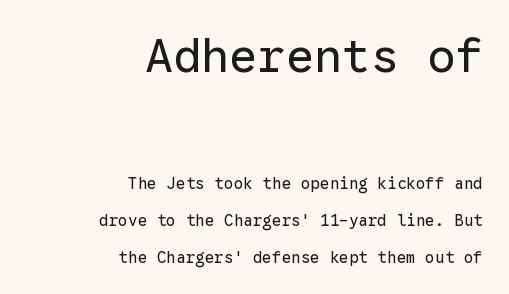
{"serif": "no", "italic": "no", "bold": "no", "weight": "regular", "width": "normal", "stroke_contrast": "low", "x_height": "medium", "monospaced": "yes", "underline": "no", "align": "right", "line_spacing": "loose", "line_spacing_ratio": 2.32, "letter_spacing": "normal", "letter_spacing_em": 0.0, "larger_block": "first", "size_ratio": 2.94, "glyph_px": 47}
